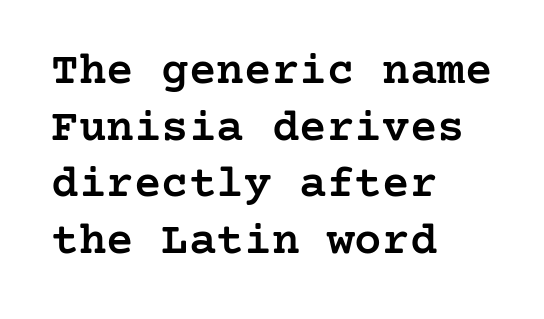
Q: Is the text bold? A: Semi-bold.
Q: Is the text italic (slanted)? A: No, it is upright.
Q: Is the typeface a serif or a sans-serif typeface? A: Serif.
Q: Is the text underlined? A: No.
Q: How is the paragraph aligned? A: Left-aligned.
Q: Is the spacing between letters normal or unusually wide? A: Normal.
Q: Width (condensed, normal, or wide)? A: Normal.
Q: Stroke contrast? A: Low.
Q: x-height? A: Medium.
